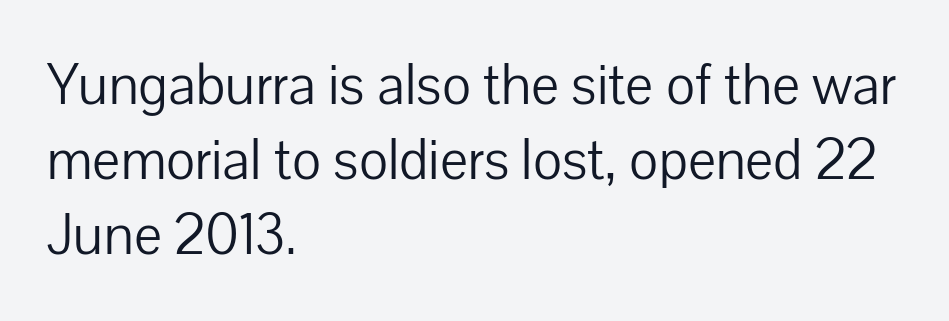
Typeset ragged right — the left edge is the straight one. The rendering uses natural spacing where letterforms have individual widths. Quick note: underline off. This block has exactly the height ordinary leading produces.
